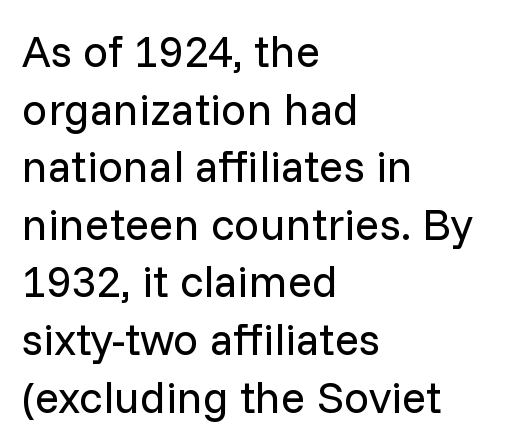
The image shows 45 px regular-weight sans-serif type, upright; set left-aligned, normal line spacing (1.28x), normal letter spacing, not underlined; low stroke contrast and a medium x-height.
